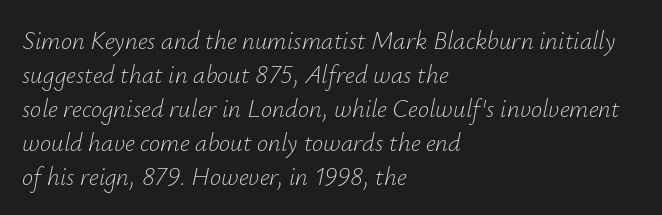
{"italic": "yes", "lean": "right", "slant_degrees": 12, "bold": "no", "underline": "no", "align": "left", "line_spacing": "normal", "line_spacing_ratio": 1.36, "letter_spacing": "normal", "letter_spacing_em": 0.0, "glyph_px": 25}
